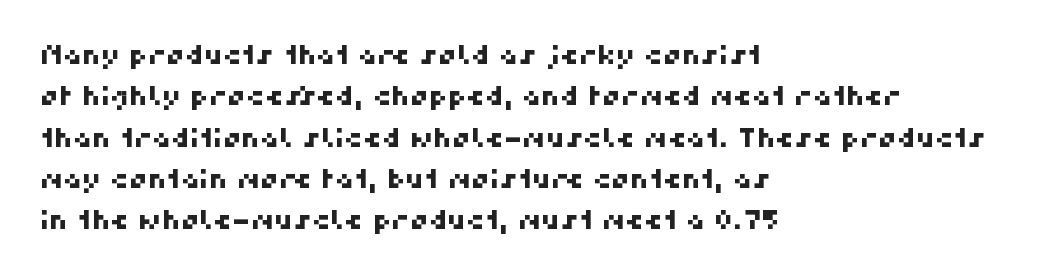
The image shows 26 px text type; set left-aligned, normal line spacing (1.59x), normal letter spacing, not underlined.
